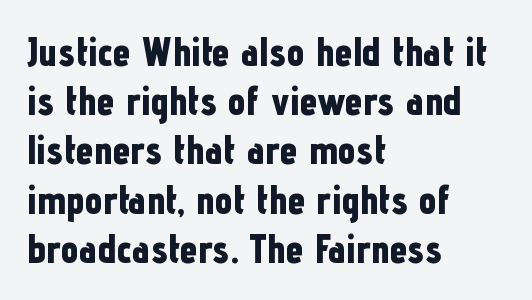
Q: Is the text bold? A: Yes.
Q: Is the text italic (slanted)? A: No, it is upright.
Q: Is the typeface a serif or a sans-serif typeface? A: Sans-serif.
Q: Is the text underlined? A: No.
Q: How is the paragraph aligned? A: Left-aligned.
Q: Is the spacing between letters normal or unusually wide? A: Normal.
Q: Width (condensed, normal, or wide)? A: Condensed.
Q: Stroke contrast? A: Low.
Q: x-height? A: Medium.
Q: Monospaced? A: No.
